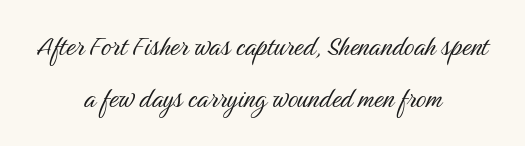
Q: Is the text bold? A: No.
Q: Is the text italic (slanted)? A: Yes.
Q: Is the typeface a serif or a sans-serif typeface? A: Sans-serif.
Q: Is the text underlined? A: No.
Q: How is the paragraph aligned? A: Centered.
Q: Is the spacing between letters normal or unusually wide? A: Normal.
Q: Is the spacing between lines tight, normal or loose? A: Normal.
Q: Width (condensed, normal, or wide)? A: Condensed.
Q: Stroke contrast? A: Medium.
Q: x-height? A: Medium.
Q: Monospaced? A: No.
